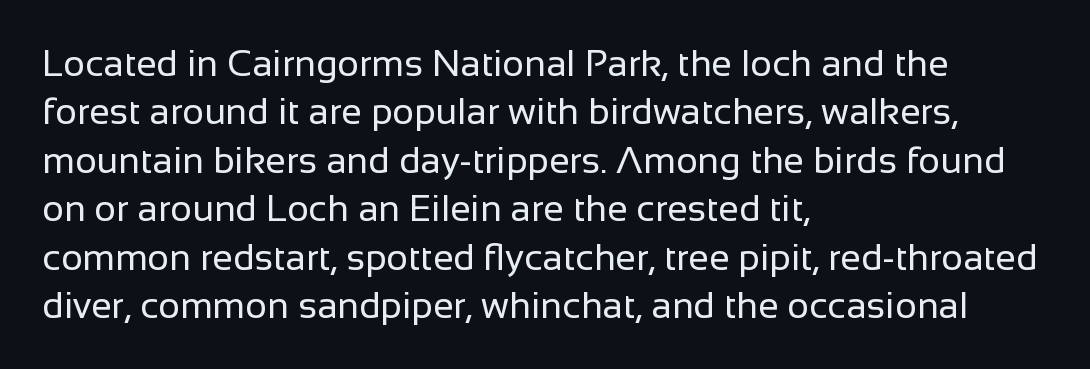
The image shows 37 px regular-weight sans-serif type, upright; set left-aligned, normal line spacing (1.31x), normal letter spacing, not underlined; low stroke contrast and a medium x-height.
